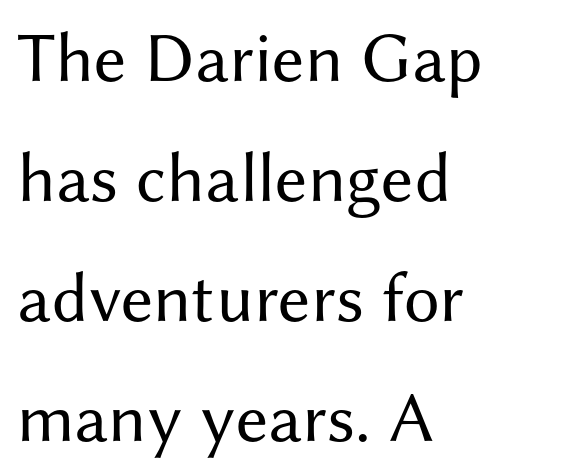
{"serif": "no", "italic": "no", "bold": "no", "weight": "regular", "width": "normal", "stroke_contrast": "medium", "x_height": "medium", "monospaced": "no", "underline": "no", "align": "left", "line_spacing": "normal", "line_spacing_ratio": 1.69, "letter_spacing": "normal", "letter_spacing_em": 0.0, "glyph_px": 71}
